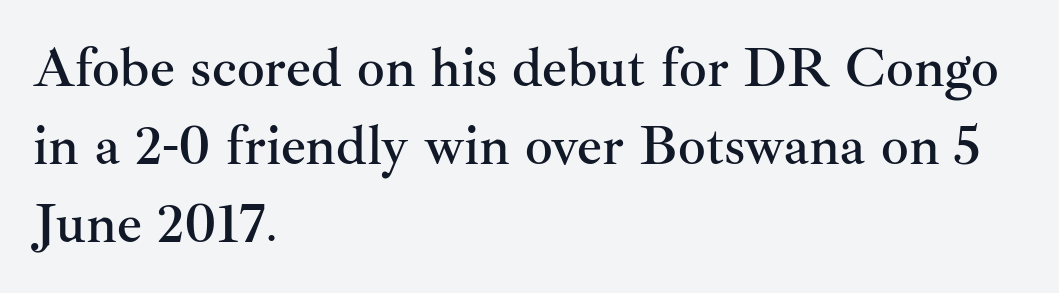
The image shows 55 px serif type, upright; set left-aligned, normal line spacing (1.42x), normal letter spacing, not underlined; medium stroke contrast and a small x-height.
